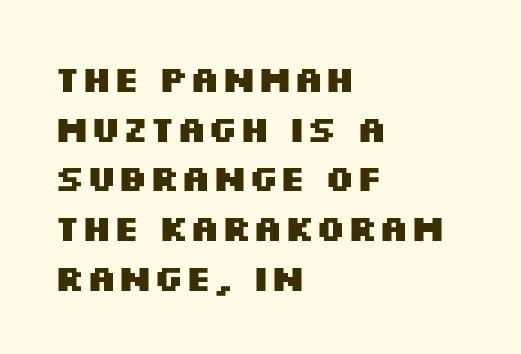
The image shows 36 px heavy, wide sans-serif type, upright; set left-aligned, normal line spacing (1.38x), normal letter spacing, not underlined; medium stroke contrast and a large x-height.
